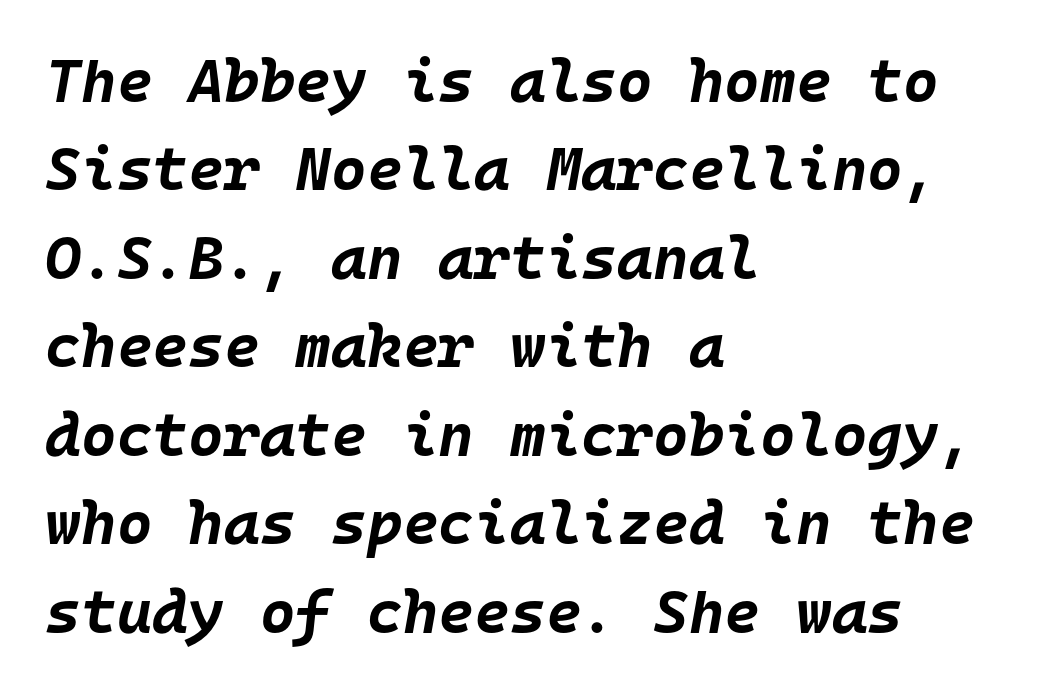
Q: Is the text bold? A: Yes.
Q: Is the text italic (slanted)? A: Yes, it leans right by about 10 degrees.
Q: Is the text underlined? A: No.
Q: How is the paragraph aligned? A: Left-aligned.
Q: Is the spacing between letters normal or unusually wide? A: Normal.
Q: Is the spacing between lines tight, normal or loose? A: Normal.
Q: Width (condensed, normal, or wide)? A: Normal.
Q: Stroke contrast? A: Low.
Q: x-height? A: Large.
Q: Monospaced? A: Yes.
